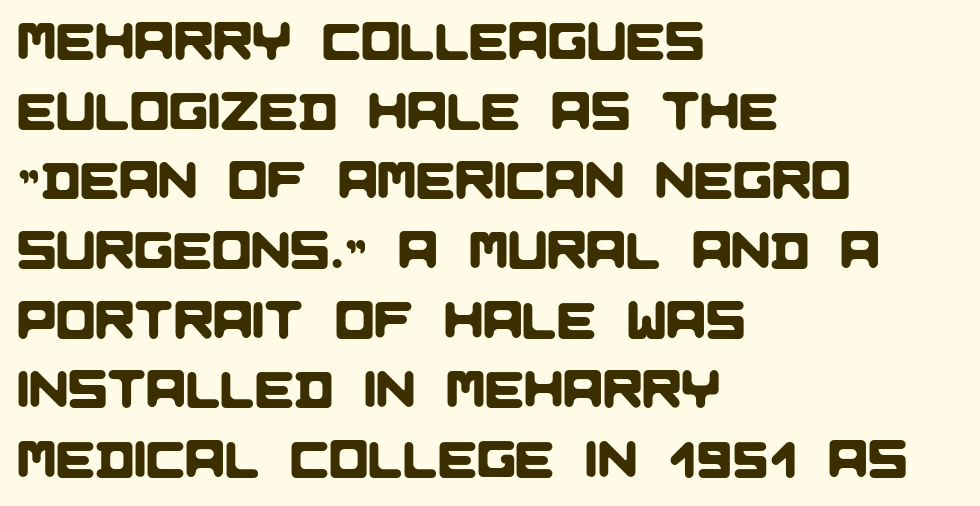
The image shows 52 px sans-serif type; set left-aligned, normal line spacing (1.34x), normal letter spacing, not underlined; low stroke contrast and a large x-height.
